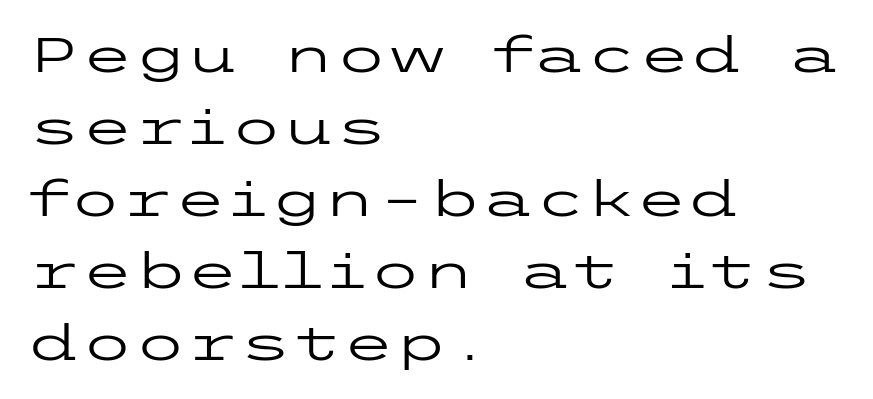
{"serif": "no", "italic": "no", "bold": "no", "weight": "regular", "width": "wide", "stroke_contrast": "low", "x_height": "medium", "underline": "no", "align": "left", "line_spacing": "normal", "line_spacing_ratio": 1.5, "letter_spacing": "normal", "letter_spacing_em": 0.0, "glyph_px": 48}
